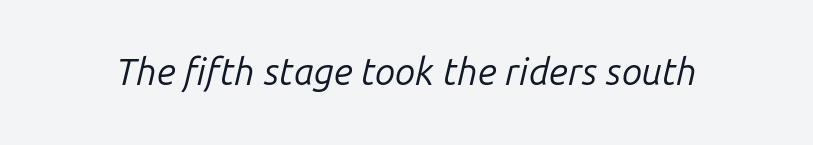
Q: Is the text bold? A: No.
Q: Is the text italic (slanted)? A: Yes, it leans right by about 14 degrees.
Q: Is the text underlined? A: No.
Q: Is the spacing between letters normal or unusually wide? A: Normal.
Q: Width (condensed, normal, or wide)? A: Normal.
Q: Stroke contrast? A: Low.
Q: x-height? A: Medium.
Q: Monospaced? A: No.
